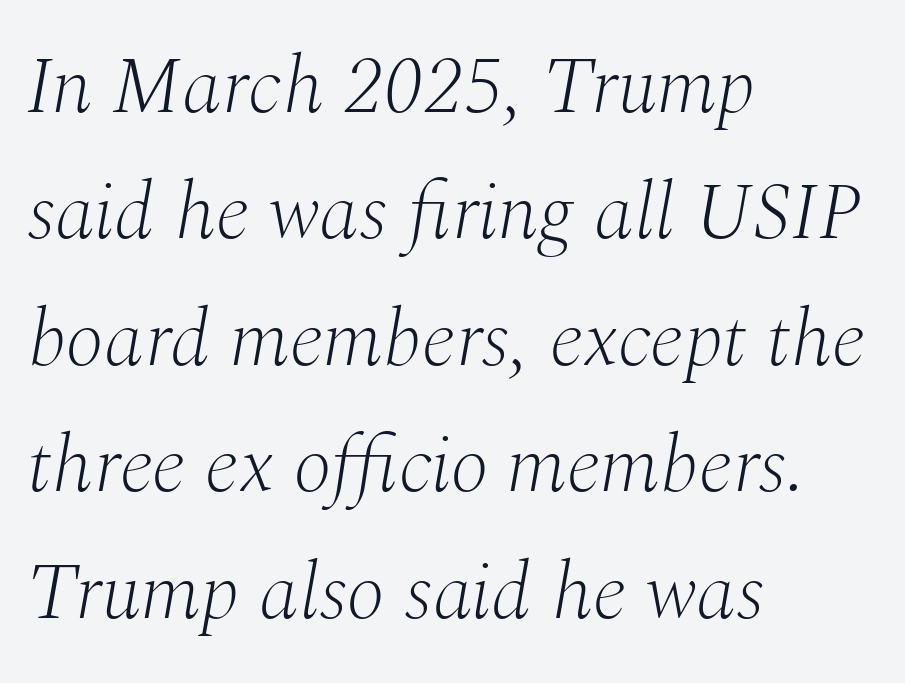
Horizontal alignment here is leftward, the default for most running prose. The leading is moderate, giving the passage an even texture. A typesetter would mark this as italic. No heavy texture on the line: the type isn't bold. The space directly below the letters is spotless.
